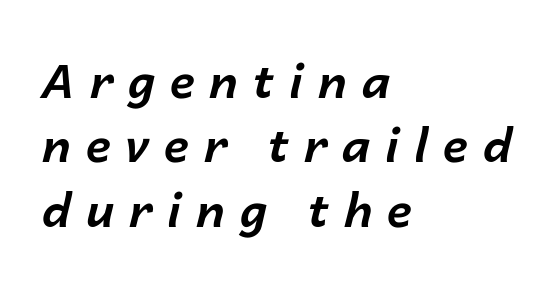
{"italic": "yes", "lean": "right", "slant_degrees": 14, "bold": "yes", "weight": "bold", "width": "normal", "stroke_contrast": "low", "x_height": "medium", "monospaced": "no", "underline": "no", "align": "left", "line_spacing": "normal", "line_spacing_ratio": 1.37, "letter_spacing": "wide", "letter_spacing_em": 0.31, "glyph_px": 47}
